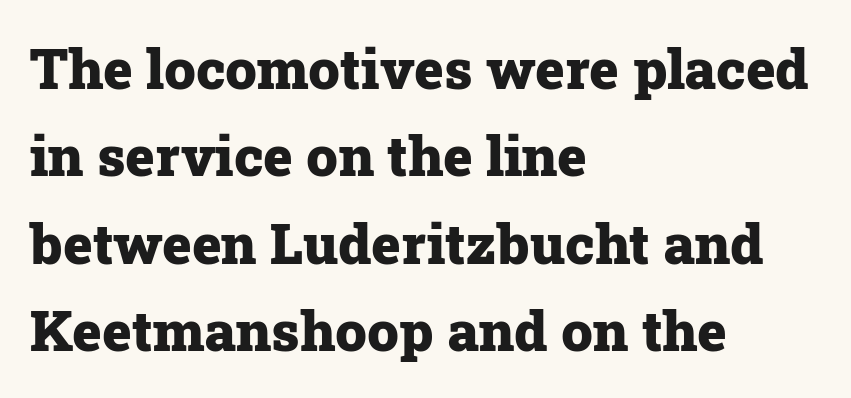
The image shows 56 px heavy serif type, upright; set left-aligned, normal line spacing (1.56x), normal letter spacing, not underlined; low stroke contrast and a medium x-height.
